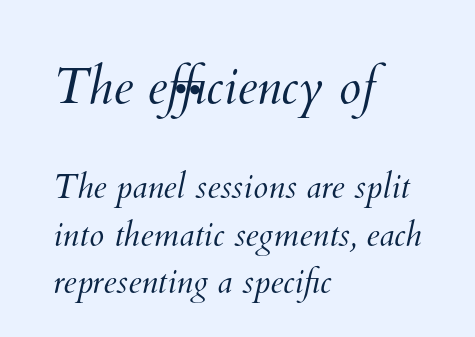
{"bold": "no", "weight": "light", "width": "normal", "stroke_contrast": "medium", "x_height": "small", "monospaced": "no", "underline": "no", "align": "left", "line_spacing": "normal", "line_spacing_ratio": 1.4, "letter_spacing": "normal", "letter_spacing_em": 0.0, "larger_block": "first", "size_ratio": 1.5, "glyph_px": 51}
